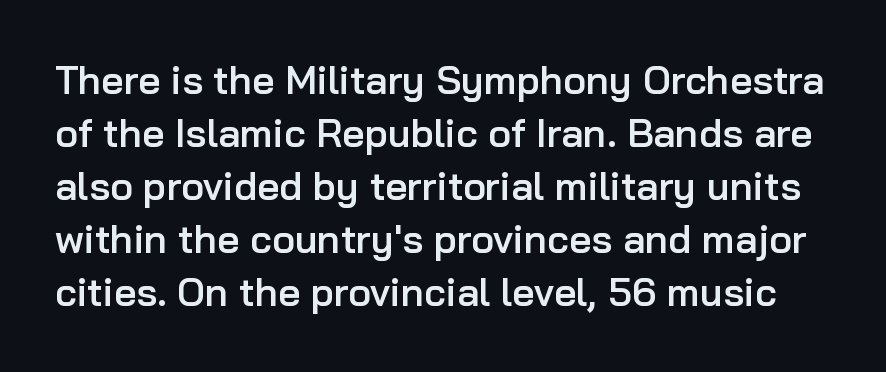
Q: Is the text bold? A: Semi-bold.
Q: Is the text italic (slanted)? A: No, it is upright.
Q: Is the typeface a serif or a sans-serif typeface? A: Sans-serif.
Q: Is the text underlined? A: No.
Q: Is the spacing between letters normal or unusually wide? A: Normal.
Q: Is the spacing between lines tight, normal or loose? A: Normal.
Q: Width (condensed, normal, or wide)? A: Normal.
Q: Stroke contrast? A: Low.
Q: x-height? A: Medium.
Q: Monospaced? A: No.
